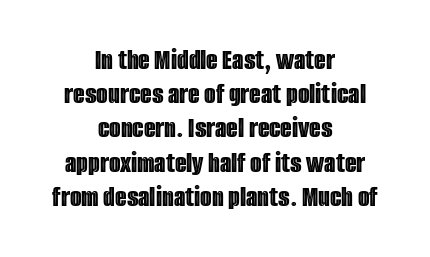
This block would grow much taller if given ordinary leading; it's compressed now. Students, note that the glyphs here touch the page at normal intervals. A typesetter would call this proportional, since set widths differ per character. Tall strokes in this sample are plumb rather than angled. Teacher's note: observe the equal gaps on both sides — that is centered alignment. The words here are not underlined.
